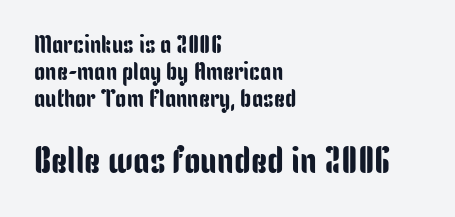
Default kerning and tracking; the words read as compact shapes. Do the letters lean? They stand straight. Character size in the trailing block exceeds that of the leading block. Clear beneath every line of the passage.
